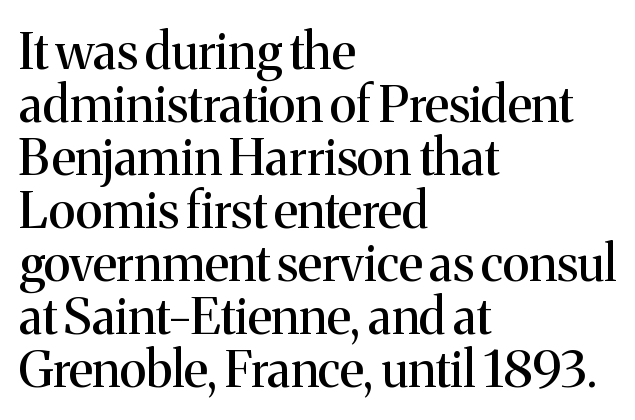
Q: Is the text italic (slanted)? A: No, it is upright.
Q: Is the typeface a serif or a sans-serif typeface? A: Serif.
Q: Is the text underlined? A: No.
Q: How is the paragraph aligned? A: Left-aligned.
Q: Is the spacing between letters normal or unusually wide? A: Normal.
Q: Is the spacing between lines tight, normal or loose? A: Tight.
Q: Width (condensed, normal, or wide)? A: Normal.
Q: Stroke contrast? A: Medium.
Q: x-height? A: Medium.
Q: Monospaced? A: No.
